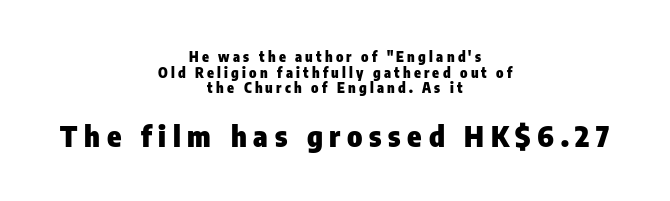
The text block is weighted toward neither margin, spreading evenly from the middle. Tall strokes in this sample are plumb rather than angled. The characters display no serif detailing; their extremities are plain. Typesetter's note: full bold, strokes at maximum text heaviness. Just letters on the line, the space beneath them empty. Summary of vertical rhythm: compact, with narrow interline spacing.
